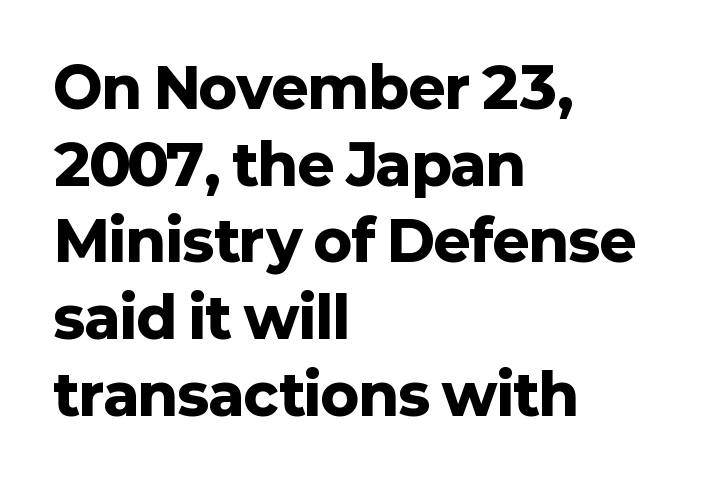
{"serif": "no", "italic": "no", "bold": "yes", "weight": "heavy", "width": "normal", "stroke_contrast": "low", "x_height": "medium", "monospaced": "no", "underline": "no", "align": "left", "line_spacing": "normal", "line_spacing_ratio": 1.37, "letter_spacing": "normal", "letter_spacing_em": 0.0, "glyph_px": 56}
